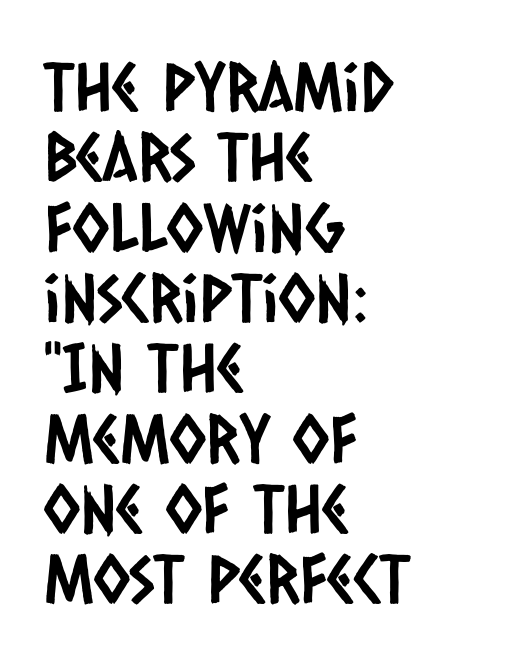
The image shows 67 px condensed sans-serif type; set left-aligned, tight line spacing (1.05x), normal letter spacing, not underlined; low stroke contrast and a large x-height.
